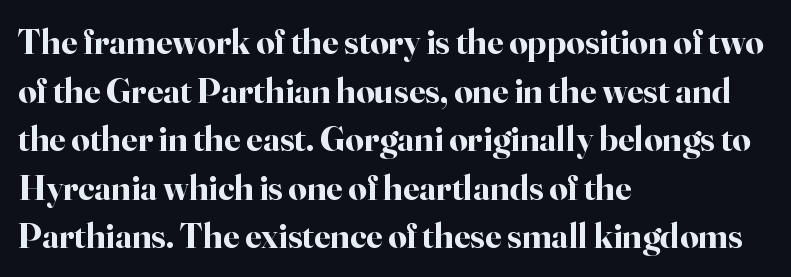
The image shows 36 px bold serif type, upright; set left-aligned, normal line spacing (1.35x), normal letter spacing, not underlined; high stroke contrast and a small x-height.
